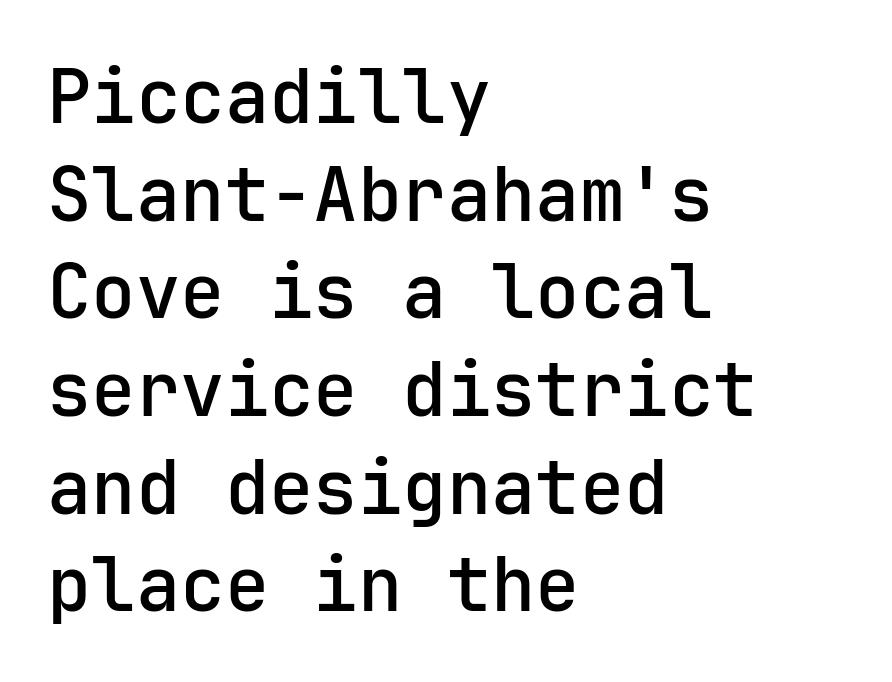
Typeset ragged right — the left edge is the straight one. Underline: absent. This is moderately heavy type, rendered in semibold. Each letter's strokes conclude bluntly, with no projecting serifs.
